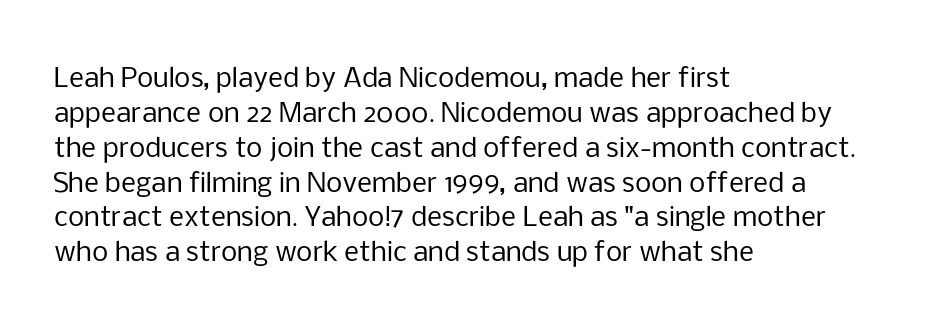
{"italic": "no", "bold": "no", "underline": "no", "align": "left", "line_spacing": "normal", "line_spacing_ratio": 1.34, "letter_spacing": "normal", "letter_spacing_em": 0.0, "glyph_px": 26}
